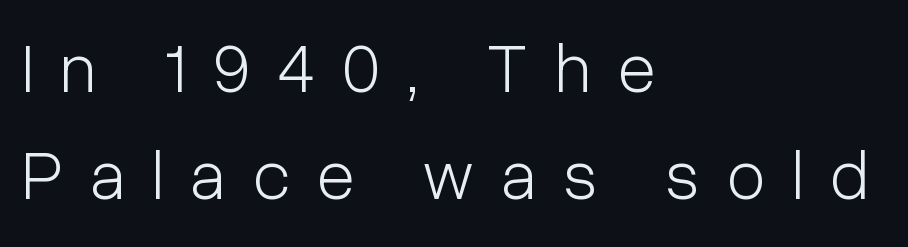
Q: Is the text bold? A: No.
Q: Is the text italic (slanted)? A: No, it is upright.
Q: Is the typeface a serif or a sans-serif typeface? A: Sans-serif.
Q: Is the text underlined? A: No.
Q: How is the paragraph aligned? A: Left-aligned.
Q: Is the spacing between letters normal or unusually wide? A: Unusually wide.
Q: Is the spacing between lines tight, normal or loose? A: Normal.
Q: Width (condensed, normal, or wide)? A: Condensed.
Q: Stroke contrast? A: Low.
Q: x-height? A: Medium.
Q: Monospaced? A: No.
